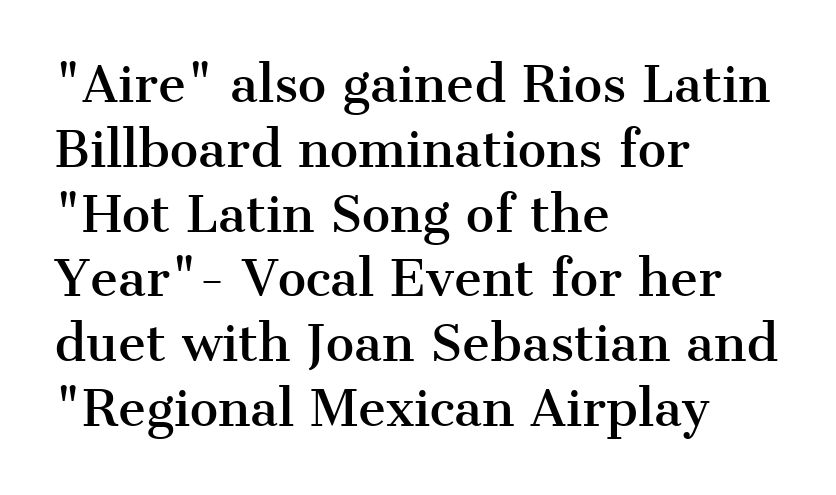
The image shows 48 px serif type, upright; set left-aligned, normal line spacing (1.35x), normal letter spacing, not underlined; medium stroke contrast and a medium x-height.
